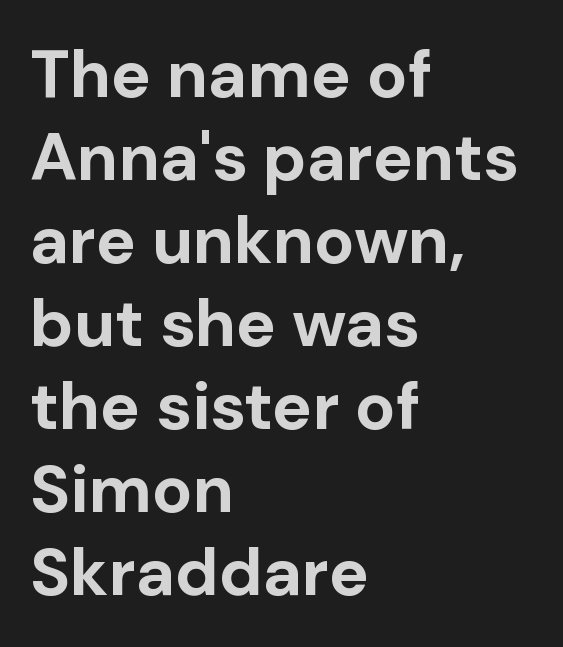
The image shows 67 px bold sans-serif type, upright; set left-aligned, line spacing 1.24x, normal letter spacing, not underlined; low stroke contrast and a medium x-height.
